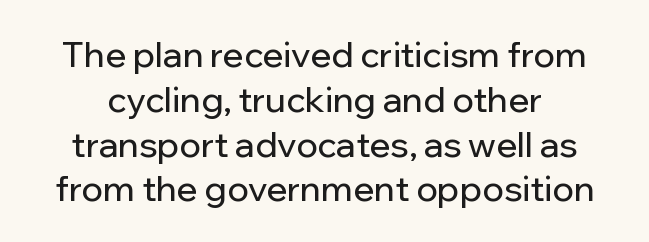
Type style note: lacks serifs. Line spacing here is normal. Quick note: underline off. Note the varied advance widths — an 'i' is clearly narrower than an 'm'. You could call the tracking neutral — neither tight nor loose.
